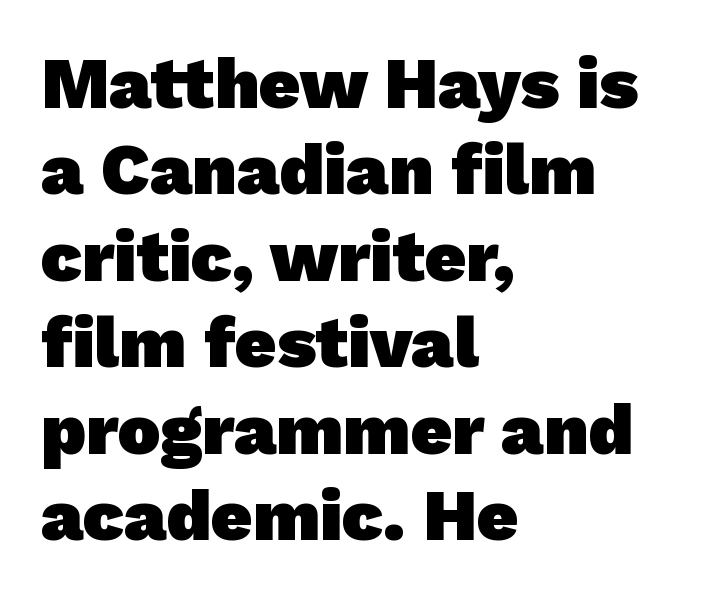
{"serif": "no", "bold": "yes", "weight": "heavy", "width": "normal", "stroke_contrast": "low", "x_height": "medium", "monospaced": "no", "underline": "no", "align": "left", "line_spacing_ratio": 1.2, "letter_spacing": "normal", "letter_spacing_em": 0.0, "glyph_px": 72}
